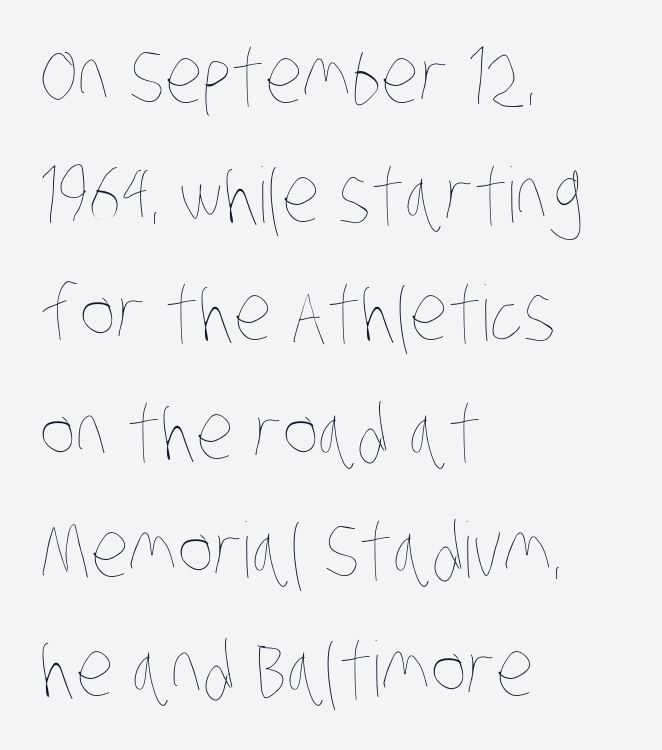
Character widths vary here, with narrow letters taking less room than wide ones. This block has exactly the height ordinary leading produces. Decoration check: the copy has no underline. Weight class: somewhere from thin through regular. The ragged edge is on the right, which tells us the setting is flush left.
